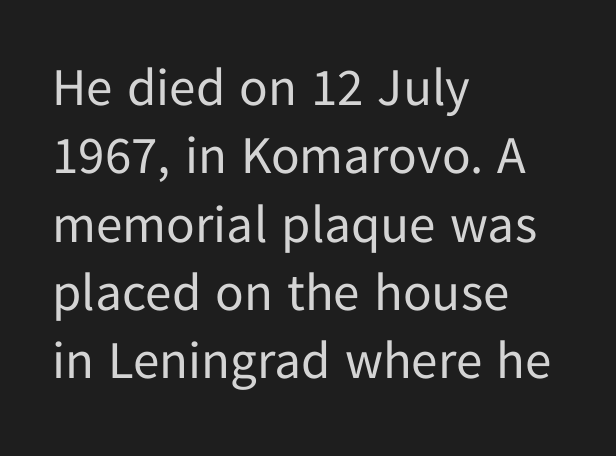
The image shows 53 px regular-weight sans-serif type, upright; set left-aligned, normal line spacing (1.29x), normal letter spacing, not underlined; low stroke contrast and a medium x-height.
